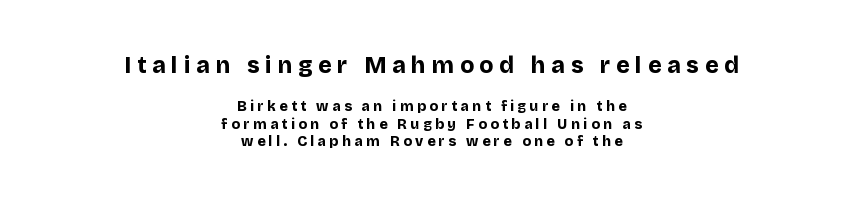
Neither beginnings nor endings align; midpoints do. Just letters on the line, the space beneath them empty. Visually, the top section dominates because its glyphs are scaled up. Characters remain perfectly vertical along every line.
